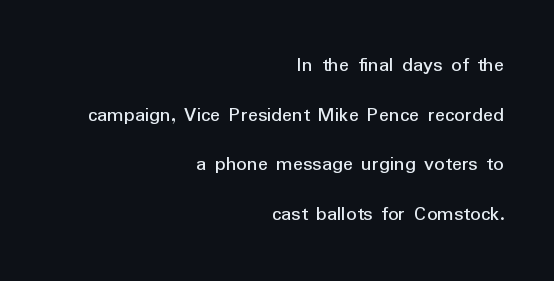
The area under the type is left untouched. Is this a heavy cut? Hardly; it is regular or lighter. Caption: standard tracking, unaltered. Italic: no, the glyphs are upright roman. Where is the straight margin? On the right. Reading down the column, the eye jumps a long way to each next line.
